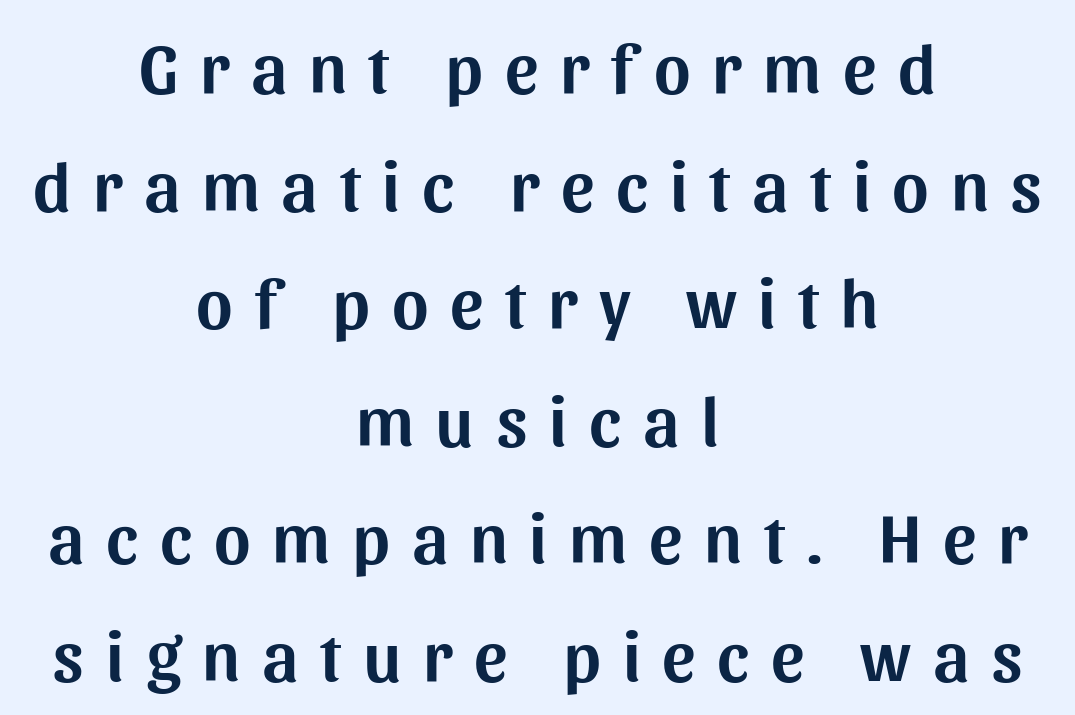
Any mark beneath the type? The region is blank. The compositor balanced each line on the midline. You could only call the tracking loose — the letters float apart. Here the designer chose a conventional face with non-uniform glyph widths. The face used here is a sans, in the tradition of grotesques and geometrics.
